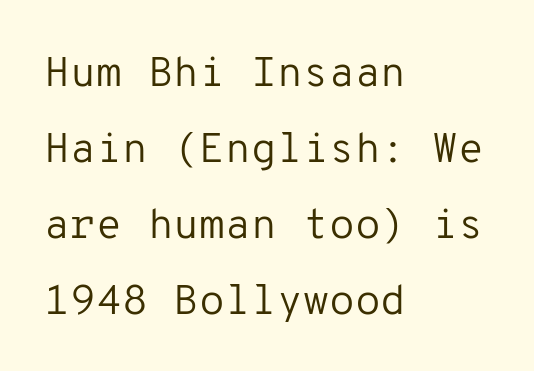
Q: Is the text bold? A: No.
Q: Is the text italic (slanted)? A: No, it is upright.
Q: Is the typeface a serif or a sans-serif typeface? A: Sans-serif.
Q: Is the text underlined? A: No.
Q: How is the paragraph aligned? A: Left-aligned.
Q: Is the spacing between letters normal or unusually wide? A: Normal.
Q: Width (condensed, normal, or wide)? A: Normal.
Q: Stroke contrast? A: Low.
Q: x-height? A: Medium.
Q: Monospaced? A: Yes.
